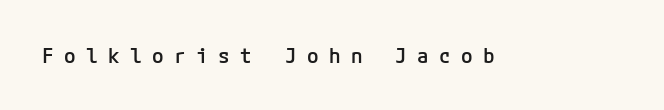
Q: Is the text bold? A: Semi-bold.
Q: Is the text italic (slanted)? A: No, it is upright.
Q: Is the text underlined? A: No.
Q: Is the spacing between letters normal or unusually wide? A: Unusually wide.
